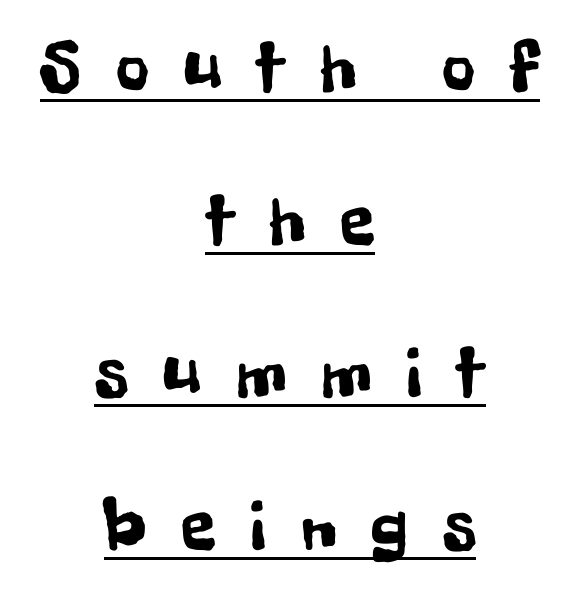
The image shows 72 px condensed sans-serif type, upright; set centered, loose line spacing (2.12x), unusually wide letter spacing (+0.48 em), underlined; low stroke contrast and a medium x-height.
